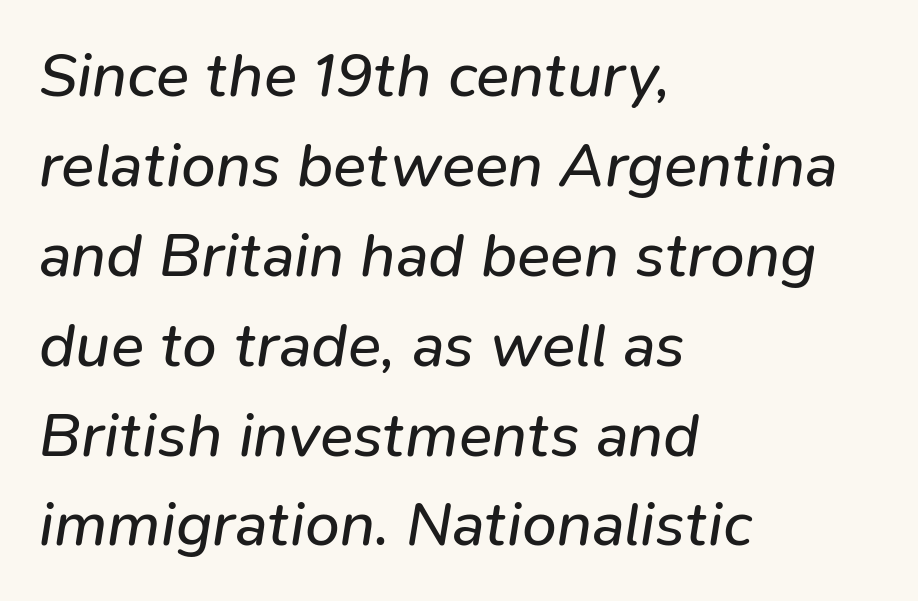
Q: Is the text bold? A: No.
Q: Is the text italic (slanted)? A: Yes, it leans right by about 9 degrees.
Q: Is the text underlined? A: No.
Q: How is the paragraph aligned? A: Left-aligned.
Q: Is the spacing between letters normal or unusually wide? A: Normal.
Q: Is the spacing between lines tight, normal or loose? A: Normal.
Q: Width (condensed, normal, or wide)? A: Normal.
Q: Stroke contrast? A: Low.
Q: x-height? A: Medium.
Q: Monospaced? A: No.
